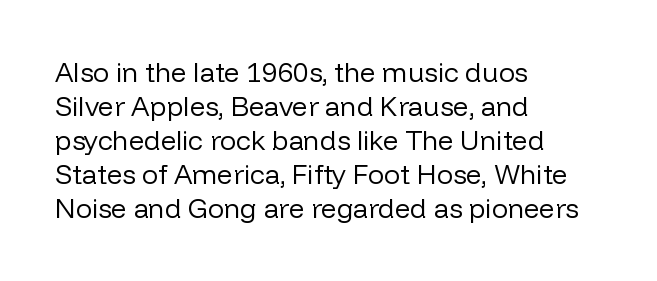
The image shows 27 px text type, upright; set left-aligned, normal line spacing (1.26x), normal letter spacing, not underlined.
